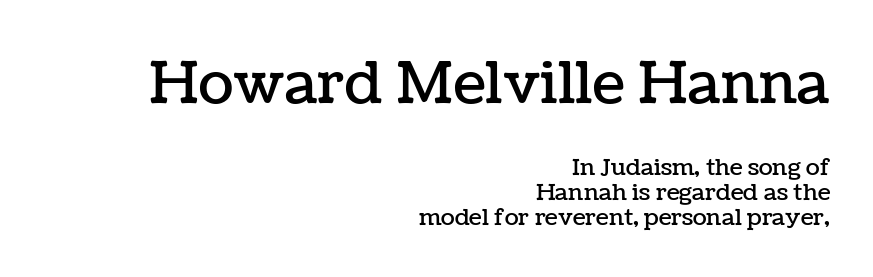
Q: Is the text italic (slanted)? A: No, it is upright.
Q: Is the text underlined? A: No.
Q: How is the paragraph aligned? A: Right-aligned.
Q: Is the spacing between letters normal or unusually wide? A: Normal.
Q: Is the spacing between lines tight, normal or loose? A: Tight.
Q: Which block of text is set in a larger size, the first (top) or the second (bottom)? A: The first (top) one.
Q: Width (condensed, normal, or wide)? A: Normal.
Q: Stroke contrast? A: Low.
Q: x-height? A: Medium.
Q: Monospaced? A: No.
